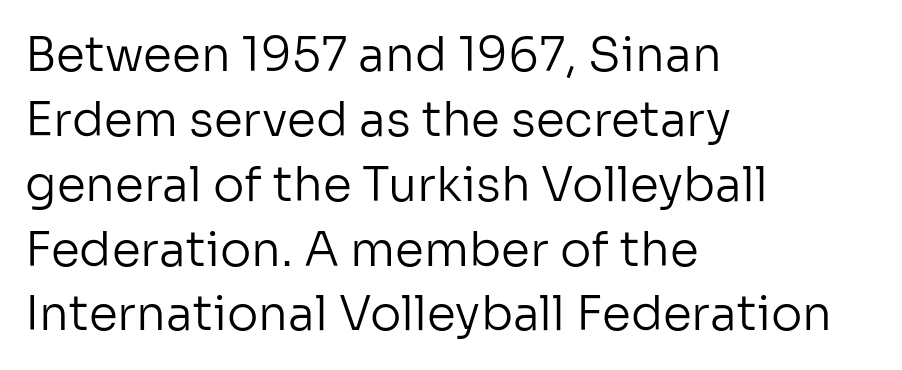
{"serif": "no", "italic": "no", "bold": "no", "weight": "regular", "width": "normal", "stroke_contrast": "low", "x_height": "medium", "monospaced": "no", "underline": "no", "align": "left", "line_spacing": "normal", "line_spacing_ratio": 1.38, "letter_spacing": "normal", "letter_spacing_em": 0.0, "glyph_px": 47}
